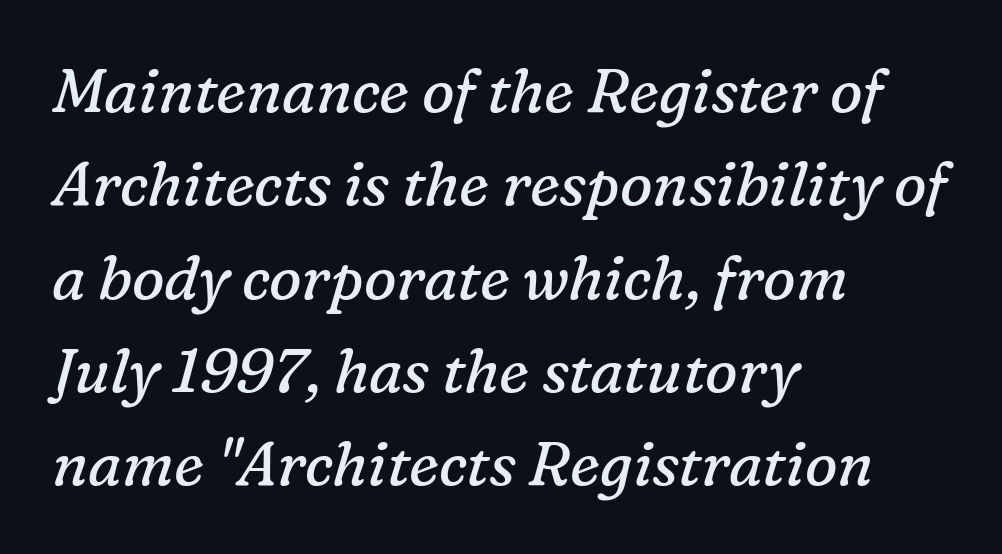
Q: Is the text bold? A: No.
Q: Is the text italic (slanted)? A: Yes, it leans right by about 16 degrees.
Q: Is the typeface a serif or a sans-serif typeface? A: Serif.
Q: Is the text underlined? A: No.
Q: How is the paragraph aligned? A: Left-aligned.
Q: Is the spacing between letters normal or unusually wide? A: Normal.
Q: Is the spacing between lines tight, normal or loose? A: Normal.
Q: Width (condensed, normal, or wide)? A: Normal.
Q: Stroke contrast? A: Low.
Q: x-height? A: Medium.
Q: Monospaced? A: No.
